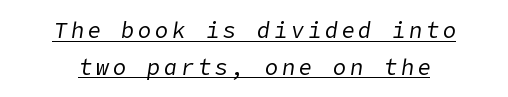
Q: Is the text bold? A: No.
Q: Is the text italic (slanted)? A: Yes, it leans right by about 9 degrees.
Q: Is the text underlined? A: Yes.
Q: How is the paragraph aligned? A: Centered.
Q: Is the spacing between lines tight, normal or loose? A: Normal.
